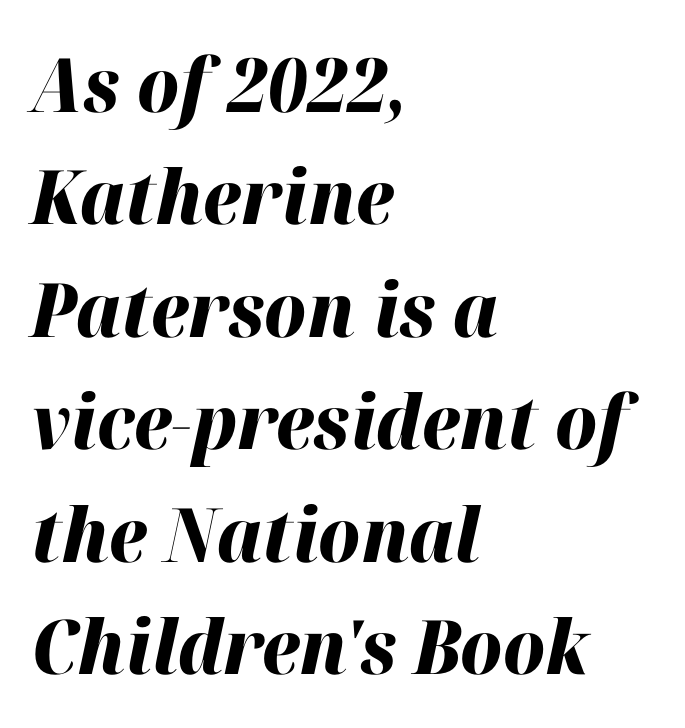
The block of text has a typical density, with ordinary space between rows. The paragraph shown leans on its left margin. The lettering tilts uniformly, giving the passage an italic look. You could not count columns in this text — the font is proportionally spaced. The letters are bold, with thick, heavy strokes.
